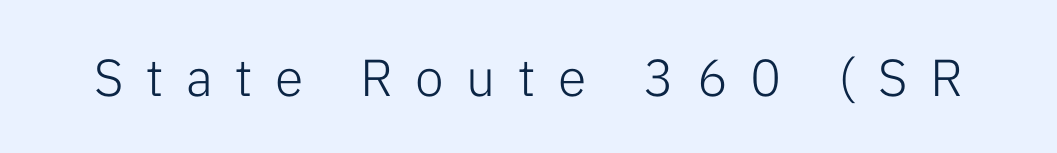
{"serif": "no", "italic": "no", "bold": "no", "weight": "light", "width": "normal", "stroke_contrast": "low", "x_height": "medium", "monospaced": "no", "underline": "no", "letter_spacing": "wide", "letter_spacing_em": 0.43, "glyph_px": 52}
